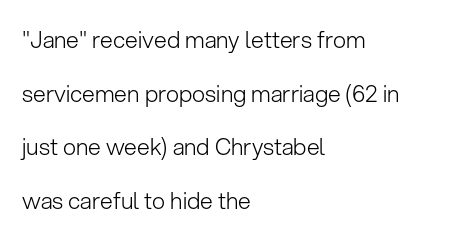
Check under the words: just untouched page. If you drew a ruler down the left edge, every line would touch it. Vertical spacing — loose. Rendered with straight, roman letterforms. Inter-character spacing is left at the font's built-in metrics. No chunkiness to these letters — they're not bold.
